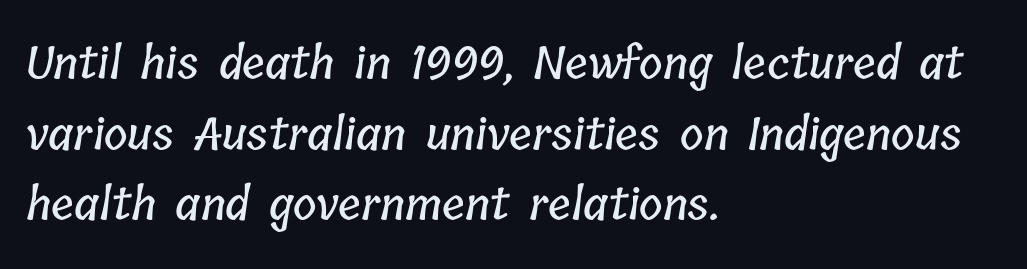
The image shows 45 px condensed type; set left-aligned, normal line spacing (1.57x), normal letter spacing, not underlined; low stroke contrast and a medium x-height.
